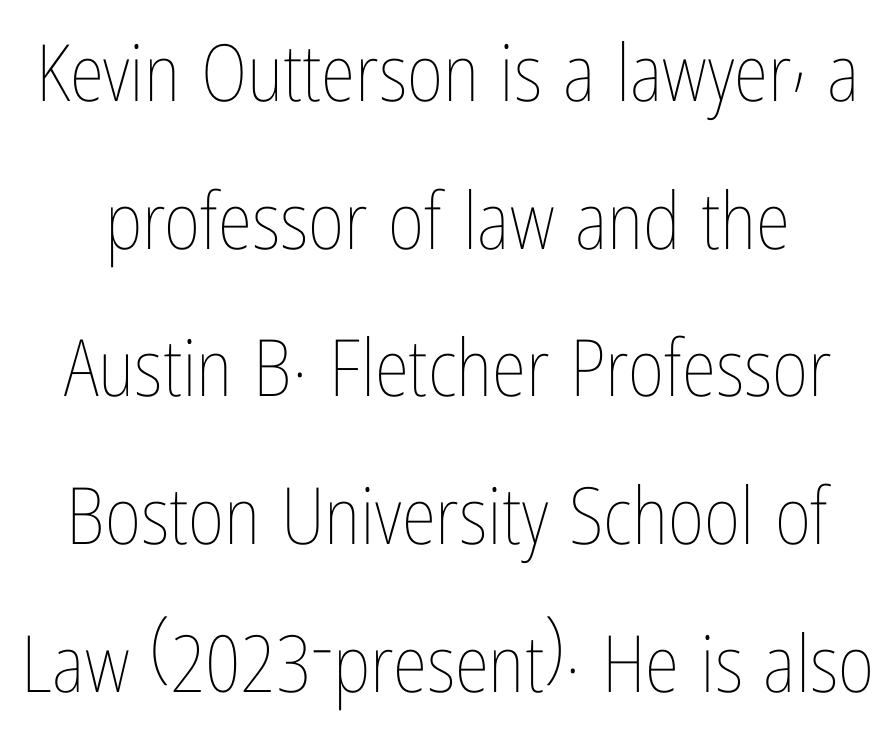
{"italic": "no", "bold": "no", "weight": "thin", "width": "condensed", "stroke_contrast": "low", "x_height": "medium", "monospaced": "no", "underline": "no", "line_spacing_ratio": 1.87, "letter_spacing": "normal", "letter_spacing_em": 0.0, "glyph_px": 79}
